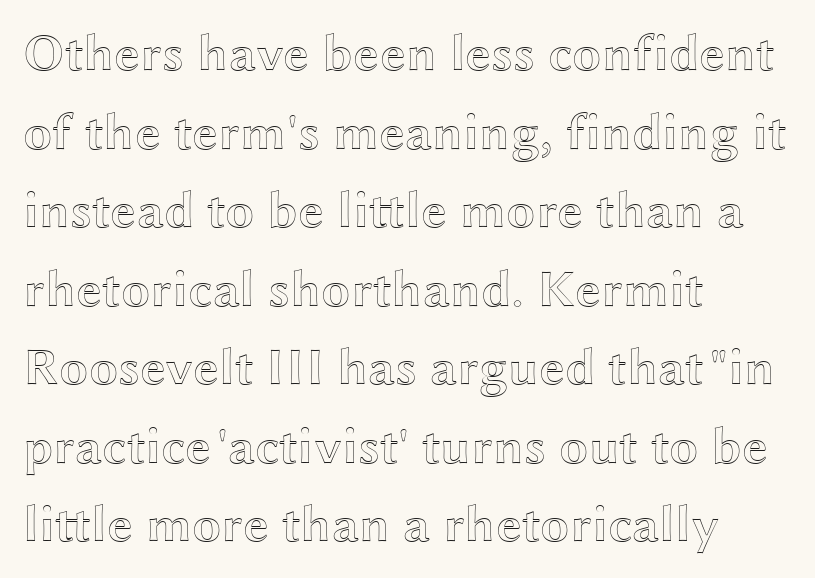
Q: Is the text italic (slanted)? A: No, it is upright.
Q: Is the text underlined? A: No.
Q: How is the paragraph aligned? A: Left-aligned.
Q: Is the spacing between letters normal or unusually wide? A: Normal.
Q: Is the spacing between lines tight, normal or loose? A: Normal.
Q: Width (condensed, normal, or wide)? A: Wide.
Q: x-height? A: Medium.
Q: Monospaced? A: No.
